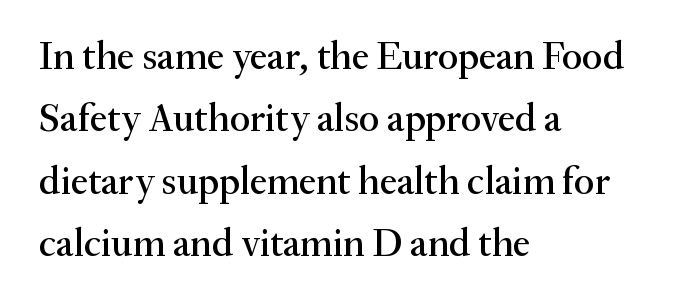
To sum up the face: it has serifs. Vertical spacing — default. If you drew a ruler down the left edge, every line would touch it. This sample has the flowing, uneven cadence of proportional lettering. The letterforms sit shoulder to shoulder at normal distance.
